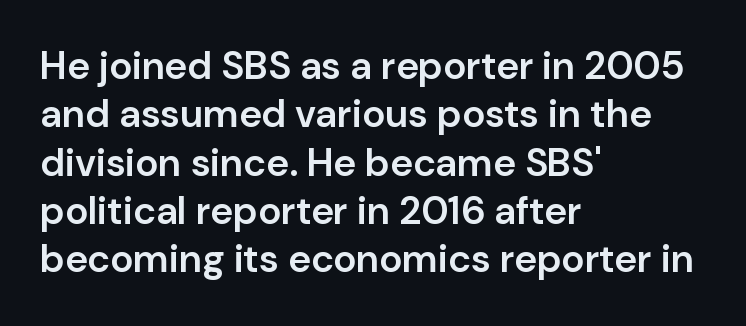
{"serif": "no", "italic": "no", "bold": "semi", "weight": "semibold", "width": "normal", "stroke_contrast": "low", "x_height": "medium", "monospaced": "no", "underline": "no", "align": "left", "line_spacing_ratio": 1.24, "letter_spacing": "normal", "letter_spacing_em": 0.0, "glyph_px": 39}
